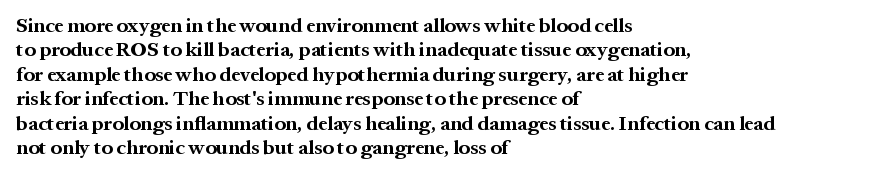
{"italic": "no", "bold": "yes", "underline": "no", "align": "left", "line_spacing_ratio": 1.22, "letter_spacing": "normal", "letter_spacing_em": 0.0, "glyph_px": 20}
